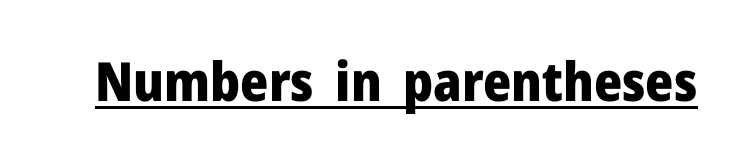
{"serif": "no", "italic": "no", "bold": "yes", "weight": "heavy", "width": "normal", "stroke_contrast": "low", "x_height": "medium", "monospaced": "no", "underline": "yes", "letter_spacing": "normal", "letter_spacing_em": 0.0, "glyph_px": 54}
